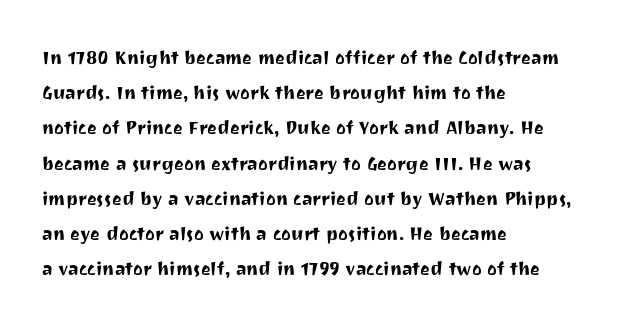
The designer left line spacing at the default. The face used here is rendered with its standard letterfit. The letters stand upright; this is a roman face. The rag falls on the right side of this text block. The words here are not underlined.
